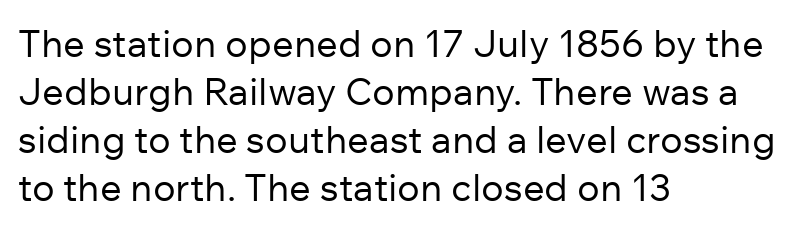
{"serif": "no", "italic": "no", "bold": "no", "weight": "regular", "width": "normal", "stroke_contrast": "low", "x_height": "medium", "monospaced": "no", "underline": "no", "align": "left", "line_spacing": "normal", "line_spacing_ratio": 1.26, "letter_spacing": "normal", "letter_spacing_em": 0.0, "glyph_px": 38}
